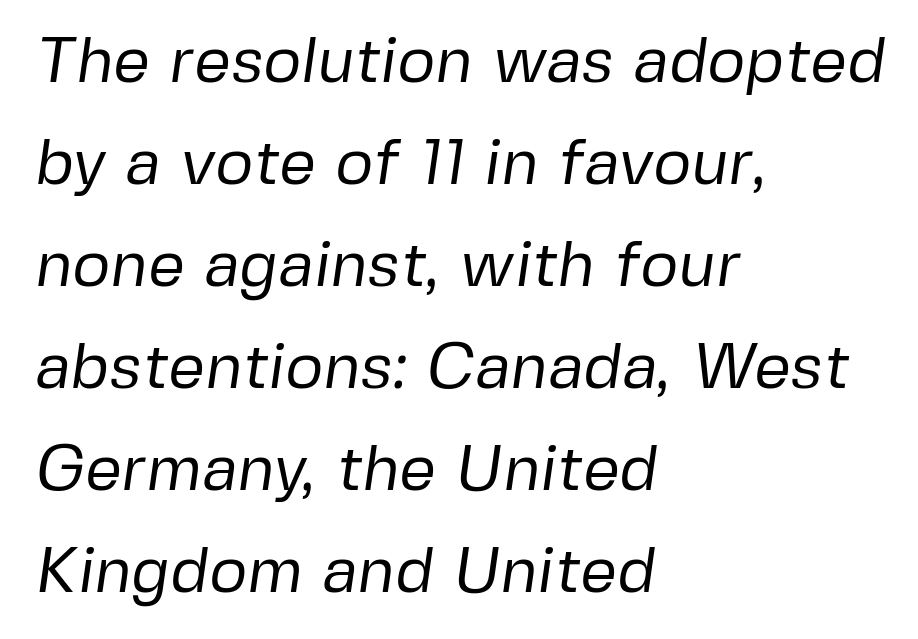
A clean baseline with only descenders dipping below it. Inter-character spacing is left at the font's built-in metrics. The passage shown is typed in a proportional face where columns would drift. A typesetter would label this face a sans. The vertical gap from one line to the next is medium. The face looks like a standard text weight, possibly lighter.
